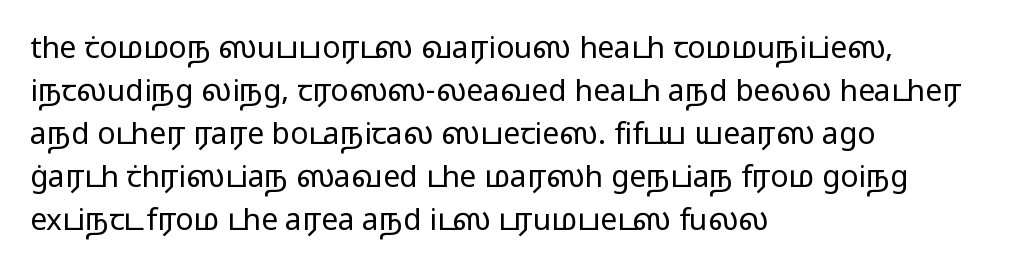
Q: Is the text bold? A: No.
Q: Is the text italic (slanted)? A: No, it is upright.
Q: Is the typeface a serif or a sans-serif typeface? A: Sans-serif.
Q: Is the text underlined? A: No.
Q: How is the paragraph aligned? A: Left-aligned.
Q: Is the spacing between letters normal or unusually wide? A: Normal.
Q: Is the spacing between lines tight, normal or loose? A: Normal.
Q: Width (condensed, normal, or wide)? A: Wide.
Q: Stroke contrast? A: Low.
Q: x-height? A: Medium.
Q: Monospaced? A: No.
